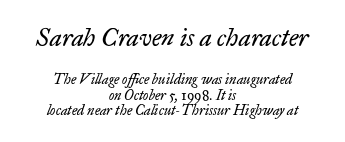
Q: Is the text bold? A: No.
Q: Is the text italic (slanted)? A: Yes, it leans right by about 17 degrees.
Q: Is the text underlined? A: No.
Q: How is the paragraph aligned? A: Centered.
Q: Is the spacing between letters normal or unusually wide? A: Normal.
Q: Is the spacing between lines tight, normal or loose? A: Tight.
Q: Which block of text is set in a larger size, the first (top) or the second (bottom)? A: The first (top) one.
